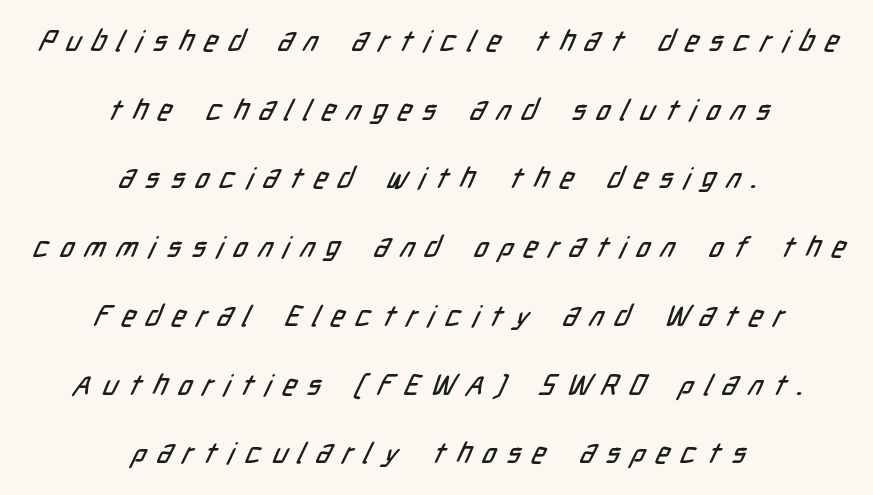
The passage is arranged like a title page — every line centered. The passage shown is not underscored anywhere. Each letter keeps its own natural width here, so spacing adapts to shape. No feet cap the strokes, marking this as sans-serif type. Successive baselines arrive slowly, with a big drop between each.
